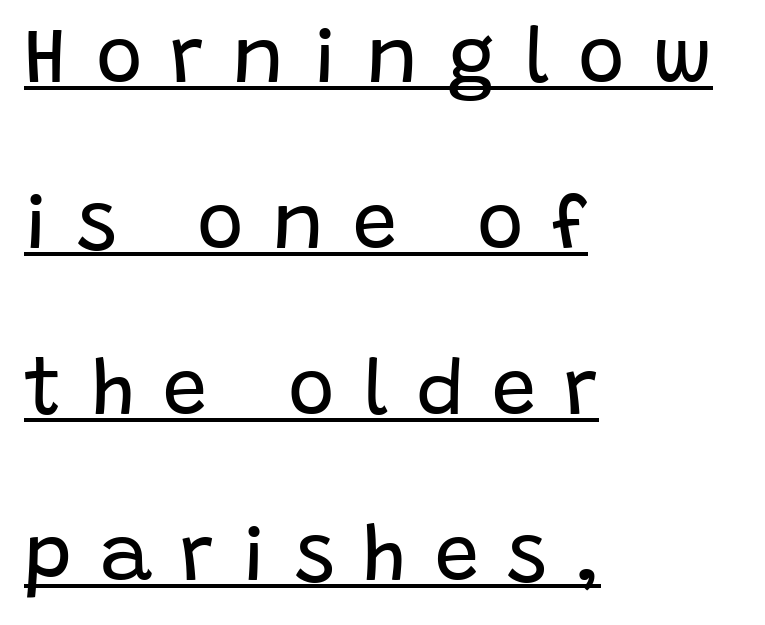
Q: Is the text bold? A: No.
Q: Is the text italic (slanted)? A: No, it is upright.
Q: Is the typeface a serif or a sans-serif typeface? A: Sans-serif.
Q: Is the text underlined? A: Yes.
Q: How is the paragraph aligned? A: Left-aligned.
Q: Is the spacing between letters normal or unusually wide? A: Unusually wide.
Q: Is the spacing between lines tight, normal or loose? A: Loose.
Q: Width (condensed, normal, or wide)? A: Normal.
Q: Stroke contrast? A: Low.
Q: x-height? A: Large.
Q: Monospaced? A: No.
